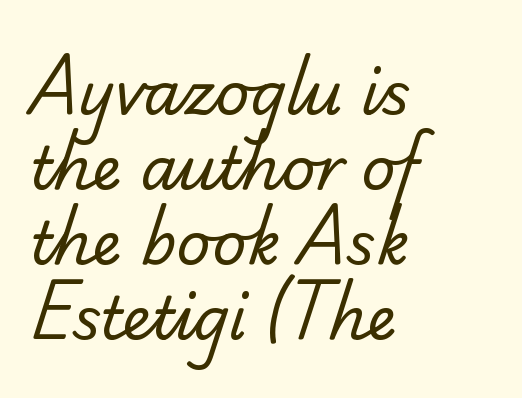
Q: Is the text bold? A: No.
Q: Is the typeface a serif or a sans-serif typeface? A: Serif.
Q: Is the text underlined? A: No.
Q: How is the paragraph aligned? A: Left-aligned.
Q: Is the spacing between letters normal or unusually wide? A: Normal.
Q: Is the spacing between lines tight, normal or loose? A: Normal.
Q: Width (condensed, normal, or wide)? A: Normal.
Q: Stroke contrast? A: Low.
Q: x-height? A: Small.
Q: Monospaced? A: No.
